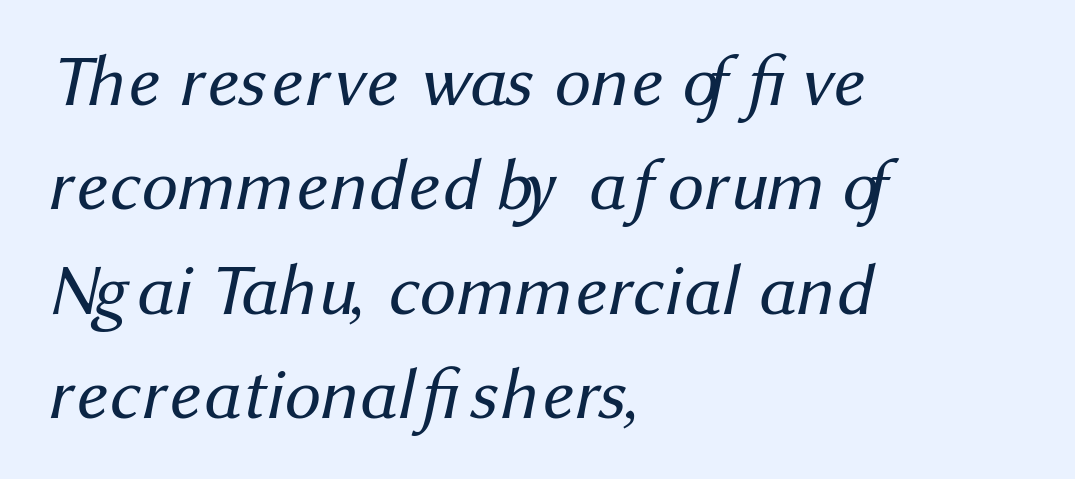
Here the designer chose a conventional face with non-uniform glyph widths. Standard letterfit; no display-style spreading of the glyphs. Regular leading. This rendering employs a face without finishing strokes, i.e., a sans-serif.
